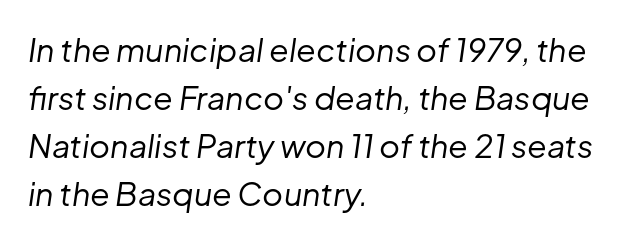
Q: Is the text bold? A: No.
Q: Is the text italic (slanted)? A: Yes, it leans right by about 8 degrees.
Q: Is the text underlined? A: No.
Q: How is the paragraph aligned? A: Left-aligned.
Q: Is the spacing between letters normal or unusually wide? A: Normal.
Q: Is the spacing between lines tight, normal or loose? A: Normal.
Q: Width (condensed, normal, or wide)? A: Normal.
Q: Stroke contrast? A: Low.
Q: x-height? A: Medium.
Q: Monospaced? A: No.
